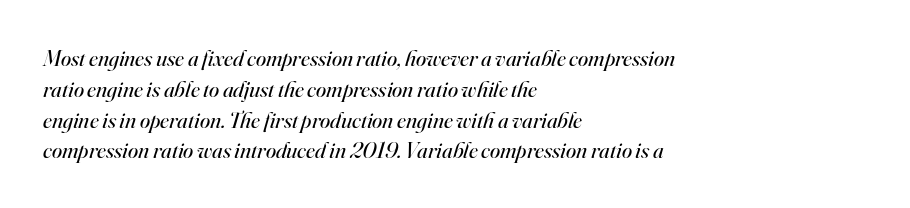
The words here are not underlined. Line beginnings align vertically; line endings do not. Tracking value appears to be zero — textbook default spacing. Would a proofreader flag this as italicized? Yes. Is there much room between lines? A standard amount, neither cramped nor airy. The letterforms sit at book weight or below.
